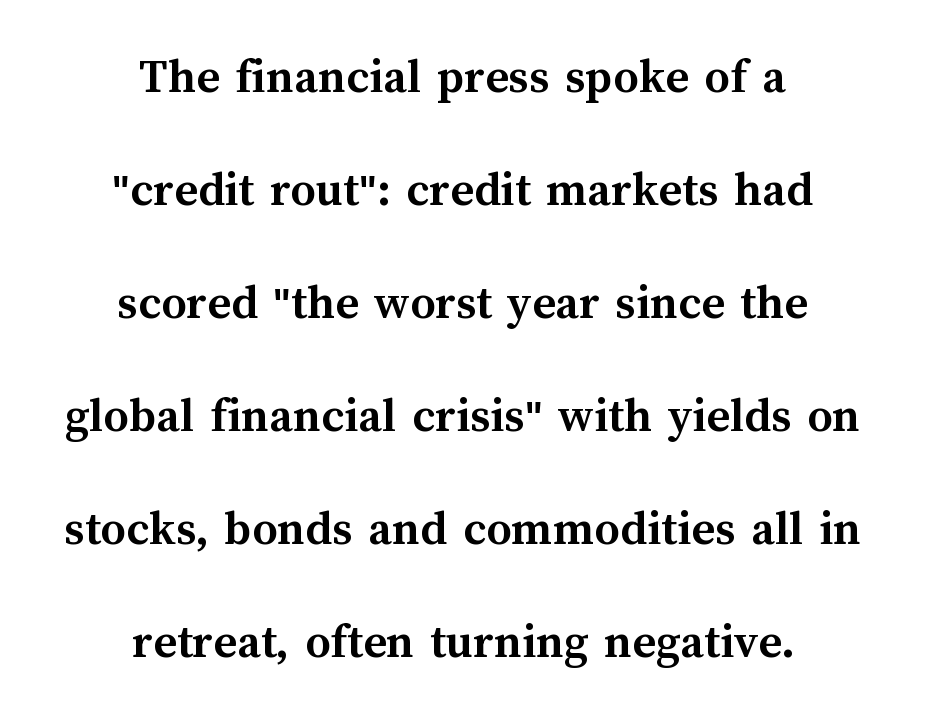
{"italic": "no", "bold": "yes", "weight": "semibold", "width": "normal", "stroke_contrast": "medium", "x_height": "medium", "monospaced": "no", "underline": "no", "align": "center", "line_spacing": "loose", "line_spacing_ratio": 2.26, "letter_spacing": "normal", "letter_spacing_em": 0.0, "glyph_px": 50}
